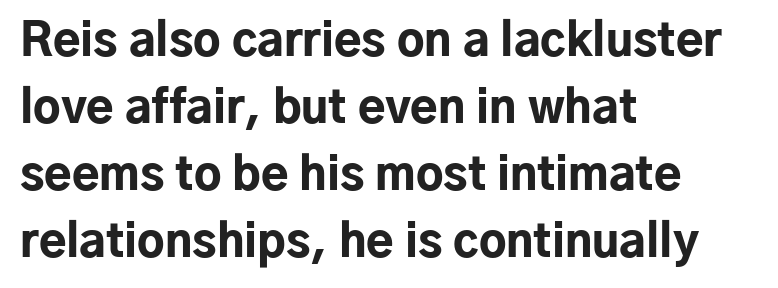
The image shows 45 px bold sans-serif type, upright; set left-aligned, normal line spacing (1.49x), normal letter spacing, not underlined; low stroke contrast and a medium x-height.
